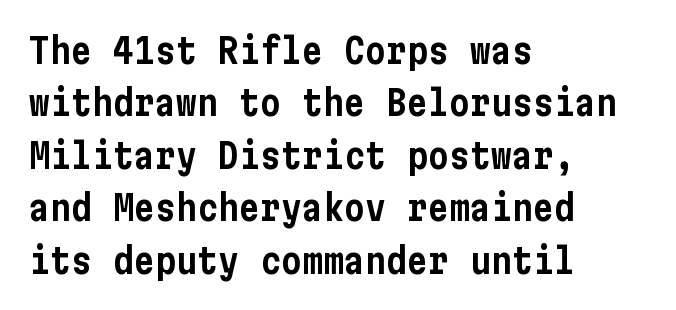
{"serif": "no", "italic": "no", "width": "condensed", "stroke_contrast": "low", "x_height": "medium", "underline": "no", "align": "left", "line_spacing": "normal", "line_spacing_ratio": 1.5, "letter_spacing": "normal", "letter_spacing_em": 0.0, "glyph_px": 35}
